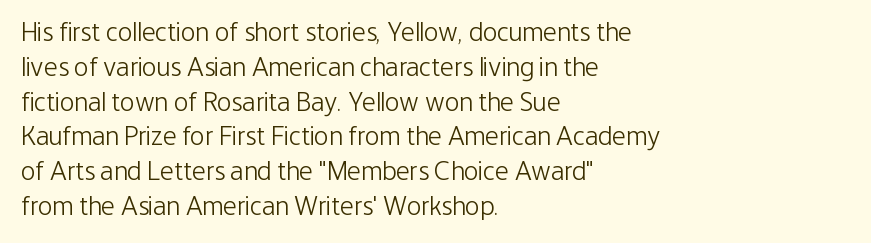
The image shows 27 px text type, upright; set left-aligned, normal line spacing (1.29x), normal letter spacing, not underlined.
